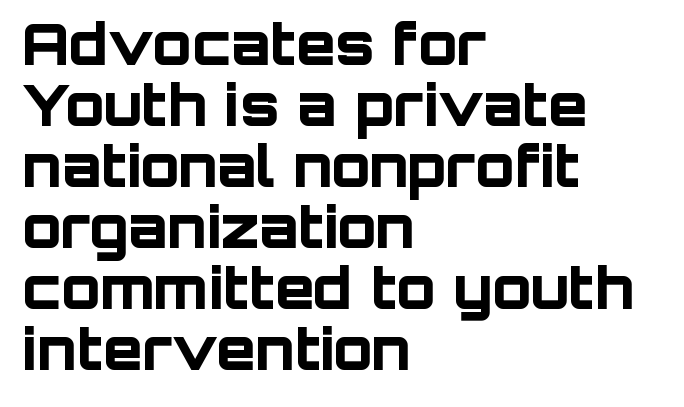
Q: Is the text bold? A: Yes.
Q: Is the text italic (slanted)? A: No, it is upright.
Q: Is the typeface a serif or a sans-serif typeface? A: Sans-serif.
Q: Is the text underlined? A: No.
Q: How is the paragraph aligned? A: Left-aligned.
Q: Is the spacing between letters normal or unusually wide? A: Normal.
Q: Is the spacing between lines tight, normal or loose? A: Tight.
Q: Width (condensed, normal, or wide)? A: Normal.
Q: Stroke contrast? A: Low.
Q: x-height? A: Large.
Q: Monospaced? A: No.
